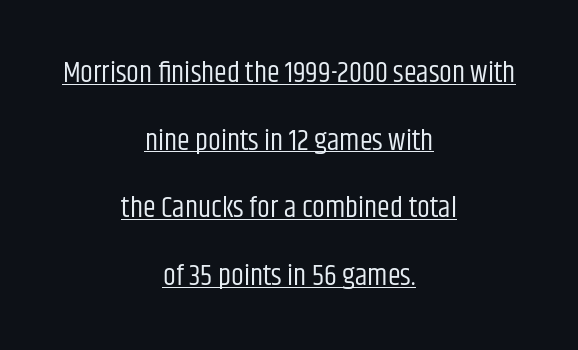
The image shows 29 px regular-weight, condensed sans-serif type, upright; set centered, loose line spacing (2.33x), normal letter spacing, underlined; low stroke contrast and a large x-height.
